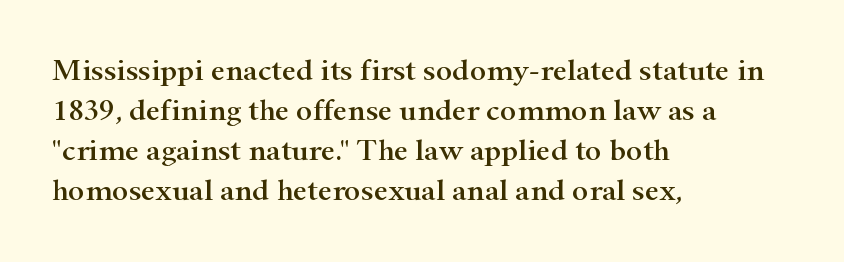
{"serif": "yes", "italic": "no", "width": "wide", "stroke_contrast": "high", "x_height": "small", "monospaced": "no", "underline": "no", "align": "left", "line_spacing": "normal", "line_spacing_ratio": 1.29, "letter_spacing": "normal", "letter_spacing_em": 0.0, "glyph_px": 31}
